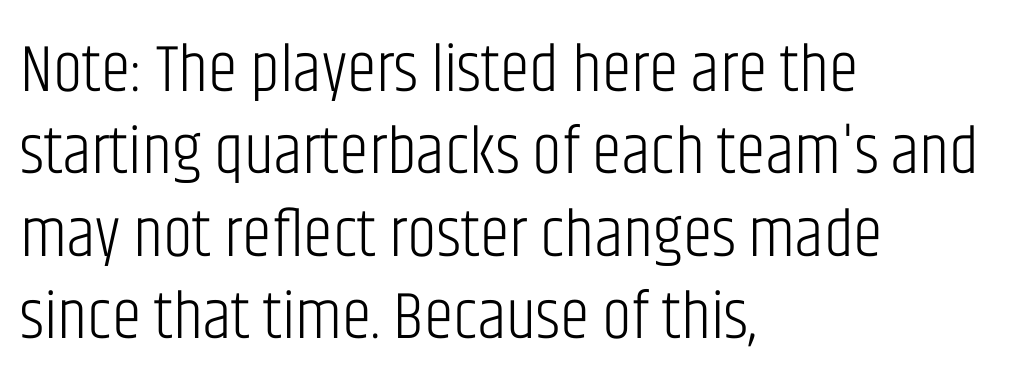
{"serif": "no", "italic": "no", "bold": "no", "weight": "light", "width": "condensed", "stroke_contrast": "low", "x_height": "large", "monospaced": "no", "underline": "no", "align": "left", "line_spacing_ratio": 1.23, "letter_spacing": "normal", "letter_spacing_em": 0.0, "glyph_px": 67}
